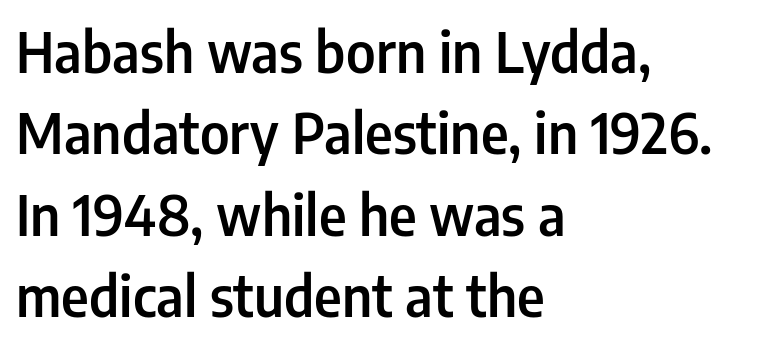
The image shows 55 px semibold, condensed sans-serif type, upright; set left-aligned, normal line spacing (1.48x), normal letter spacing, not underlined; low stroke contrast and a medium x-height.
